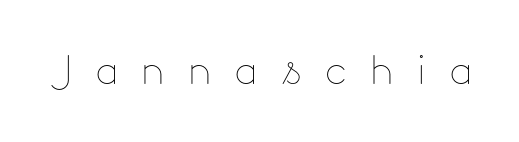
The image shows 54 px thin type, upright; set unusually wide letter spacing (+0.46 em), not underlined; low stroke contrast and a small x-height.
